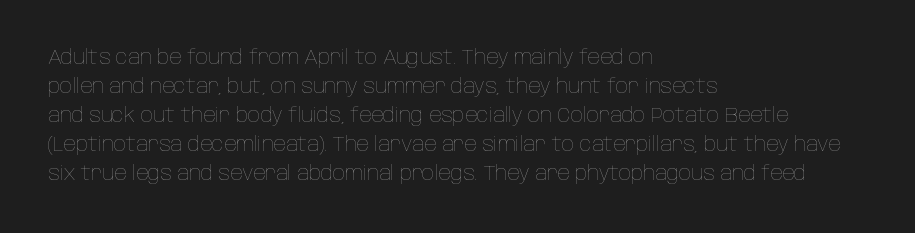
The image shows 20 px text type, upright; set left-aligned, normal line spacing (1.45x), normal letter spacing, not underlined.
